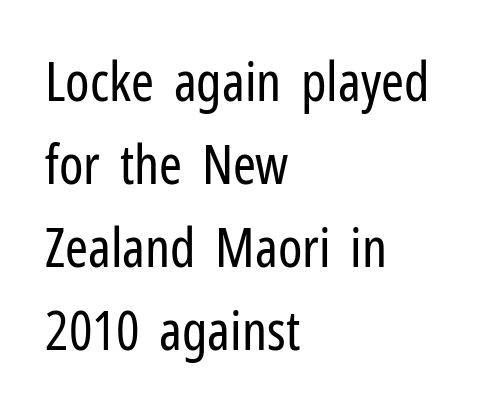
The image shows 55 px regular-weight, condensed sans-serif type, upright; set left-aligned, normal line spacing (1.51x), normal letter spacing, not underlined; low stroke contrast and a medium x-height.
